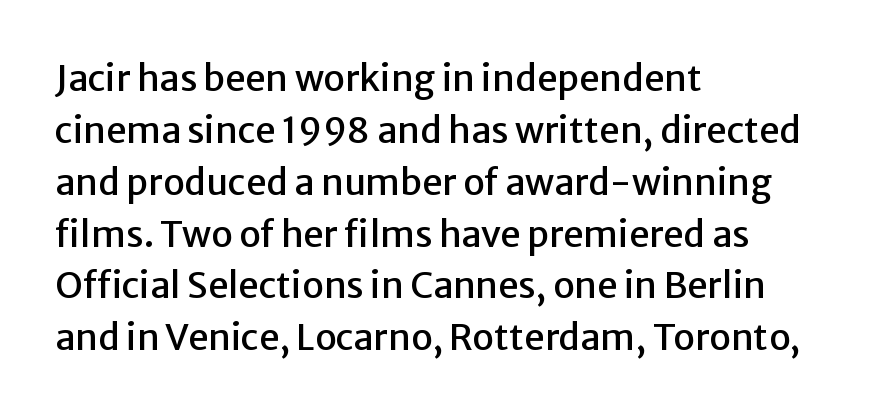
The image shows 36 px sans-serif type, upright; set left-aligned, normal line spacing (1.44x), normal letter spacing, not underlined; low stroke contrast and a medium x-height.
